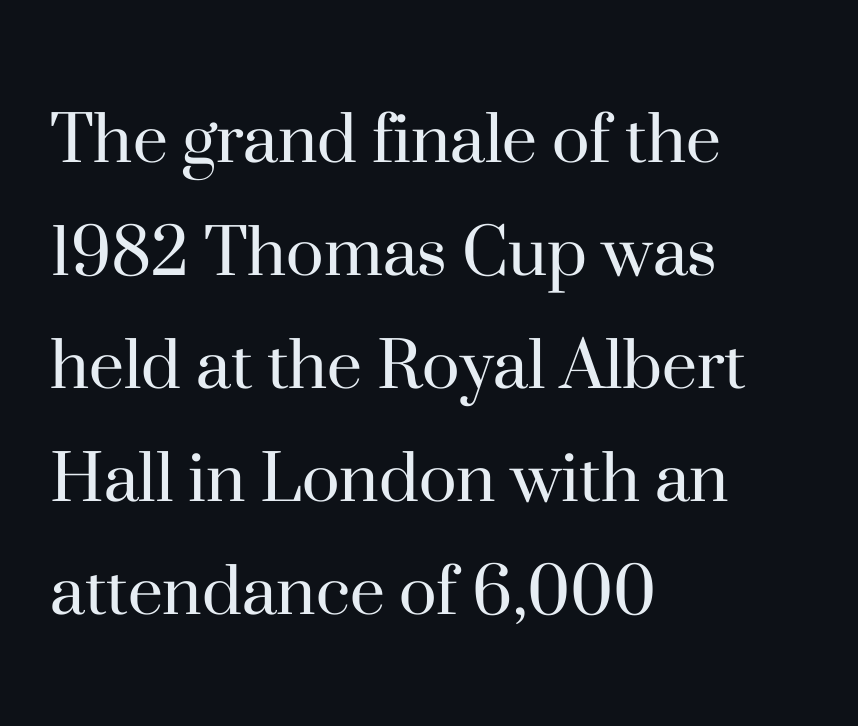
Teacher's note: observe the even left margin — that is flush-left alignment. A bare baseline throughout the passage. How would I describe the line gaps? Plain and ordinary. A light-to-regular cut is what we see here.
